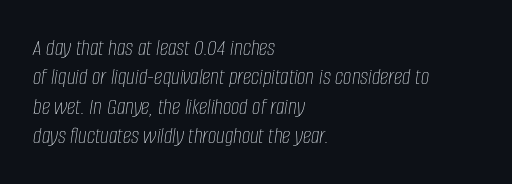
{"italic": "yes", "lean": "right", "slant_degrees": 8, "bold": "no", "underline": "no", "align": "left", "line_spacing_ratio": 1.22, "letter_spacing": "normal", "letter_spacing_em": 0.0, "glyph_px": 24}
